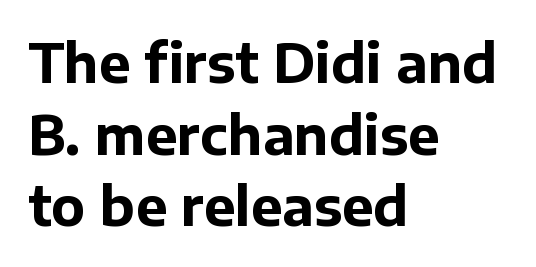
The image shows 53 px bold sans-serif type, upright; set left-aligned, normal line spacing (1.35x), normal letter spacing, not underlined; low stroke contrast and a medium x-height.
